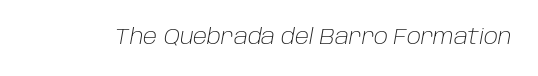
The image shows 22 px text type, italic (leaning right); set normal letter spacing, not underlined.
